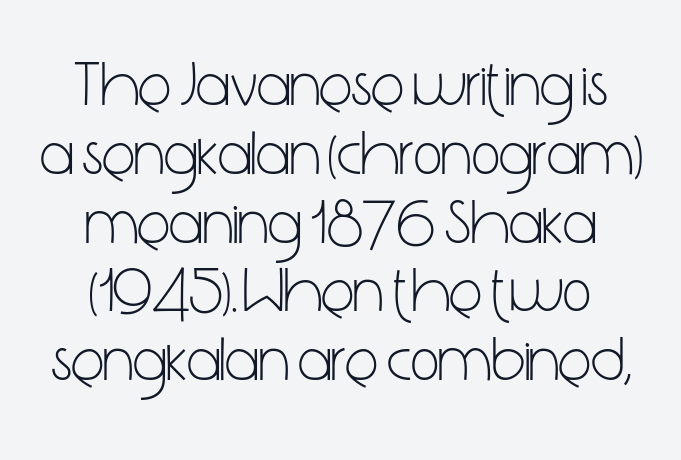
Q: Is the text bold? A: No.
Q: Is the text italic (slanted)? A: No, it is upright.
Q: Is the typeface a serif or a sans-serif typeface? A: Sans-serif.
Q: Is the text underlined? A: No.
Q: How is the paragraph aligned? A: Centered.
Q: Is the spacing between letters normal or unusually wide? A: Normal.
Q: Is the spacing between lines tight, normal or loose? A: Tight.
Q: Width (condensed, normal, or wide)? A: Condensed.
Q: Stroke contrast? A: Low.
Q: x-height? A: Medium.
Q: Monospaced? A: No.
